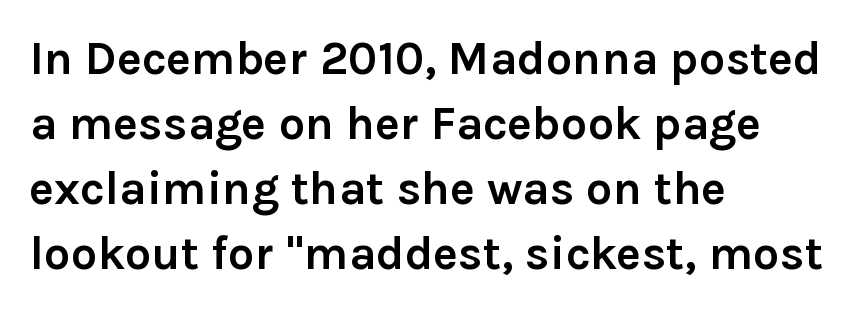
Each letter keeps its own natural width here, so spacing adapts to shape. Stroke thickness is high; the sample reads as a true bold. Letter spacing: default. Just letters on the line, the space beneath them empty. Students, observe: this is what conventionally led text looks like.
